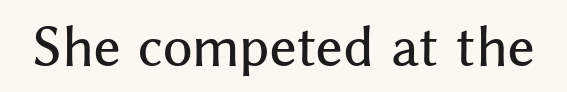
The image shows 51 px sans-serif type, upright; set normal letter spacing, not underlined; medium stroke contrast and a medium x-height.
